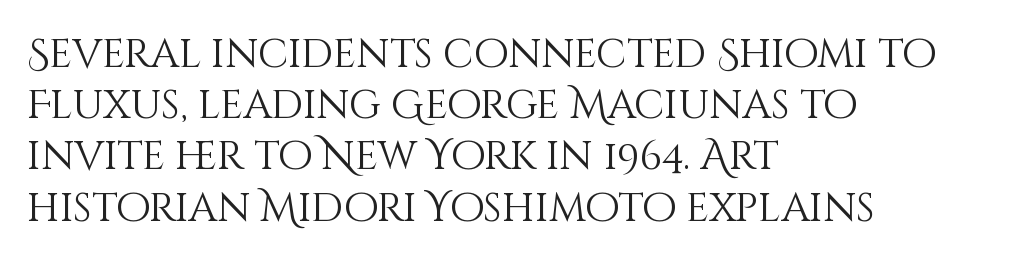
Notice how descenders clear the ascenders below comfortably — that's standard leading. Bare-footed words on every line. Character widths vary here, with narrow letters taking less room than wide ones. Letters have the restrained weight of plain body copy at most. The letters stand upright; this is a roman face.
